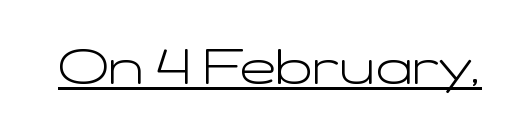
The rendering uses natural spacing where letterforms have individual widths. Italic: no, the glyphs are upright roman. The face looks like a standard text weight, possibly lighter. The text was rendered using a sans face with plain stroke endings.
